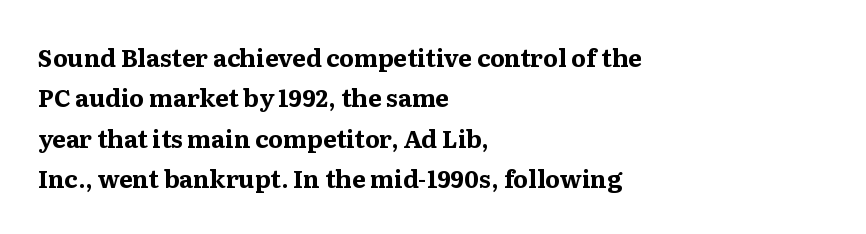
The image shows 24 px bold type, upright; set left-aligned, normal line spacing (1.68x), normal letter spacing, not underlined.
